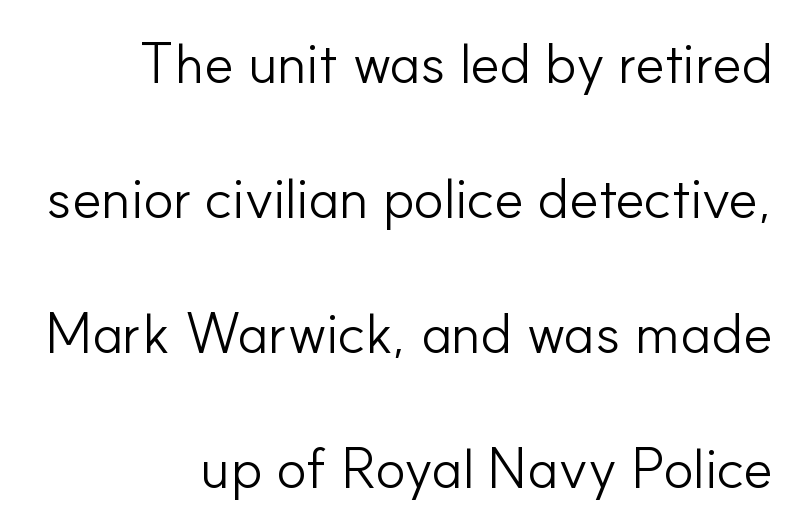
{"serif": "no", "italic": "no", "bold": "no", "weight": "light", "width": "normal", "stroke_contrast": "low", "x_height": "small", "monospaced": "no", "underline": "no", "align": "right", "line_spacing": "loose", "line_spacing_ratio": 2.37, "letter_spacing": "normal", "letter_spacing_em": 0.0, "glyph_px": 57}
